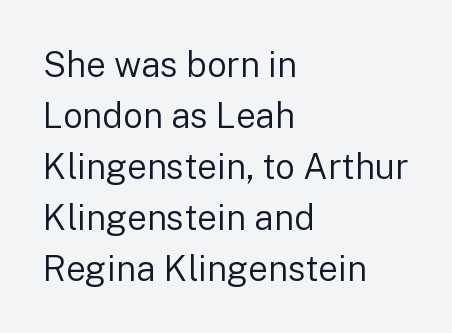
{"serif": "no", "italic": "no", "bold": "no", "weight": "regular", "width": "normal", "stroke_contrast": "low", "x_height": "medium", "monospaced": "no", "underline": "no", "align": "left", "line_spacing": "normal", "line_spacing_ratio": 1.46, "letter_spacing": "normal", "letter_spacing_em": 0.0, "glyph_px": 35}
